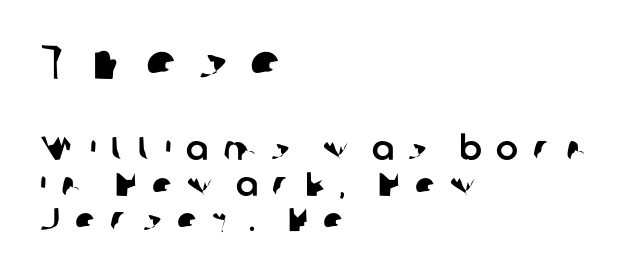
Q: Is the typeface a serif or a sans-serif typeface? A: Sans-serif.
Q: Is the text underlined? A: No.
Q: How is the paragraph aligned? A: Left-aligned.
Q: Is the spacing between letters normal or unusually wide? A: Unusually wide.
Q: Is the spacing between lines tight, normal or loose? A: Tight.
Q: Which block of text is set in a larger size, the first (top) or the second (bottom)? A: The first (top) one.
Q: Width (condensed, normal, or wide)? A: Normal.
Q: Stroke contrast? A: Low.
Q: x-height? A: Medium.
Q: Monospaced? A: No.
